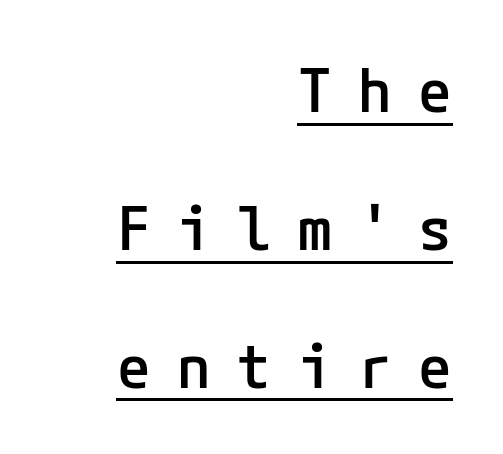
Horizontally, the lines are justified to the trailing edge only. A typographer would call this underscored text. Regarding serifs, this sample does without them. Loose tracking; the words dissolve into strings of separated letters.
